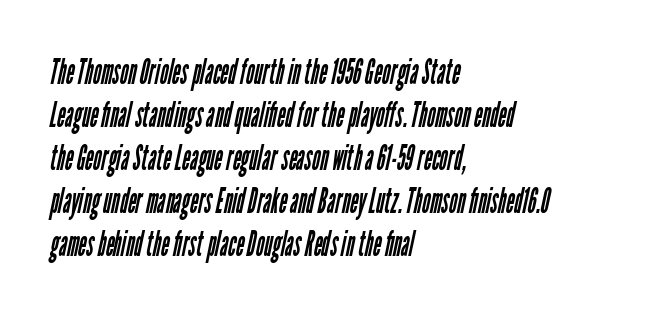
Q: Is the text bold? A: No.
Q: Is the typeface a serif or a sans-serif typeface? A: Sans-serif.
Q: Is the text underlined? A: No.
Q: How is the paragraph aligned? A: Left-aligned.
Q: Is the spacing between letters normal or unusually wide? A: Normal.
Q: Width (condensed, normal, or wide)? A: Condensed.
Q: Stroke contrast? A: Low.
Q: x-height? A: Medium.
Q: Monospaced? A: No.
